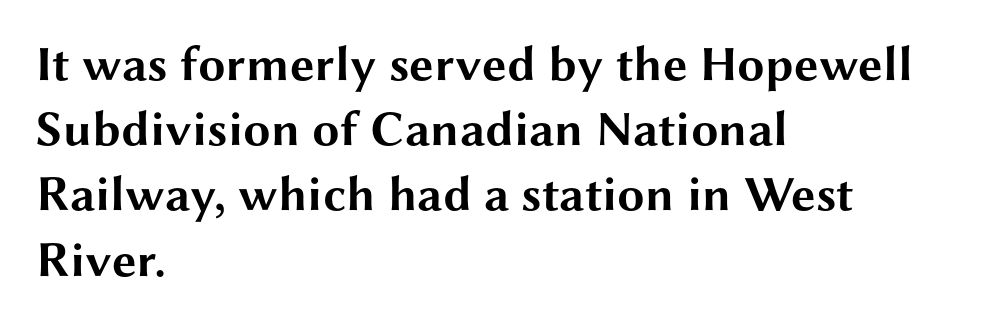
{"serif": "no", "italic": "no", "bold": "yes", "weight": "bold", "width": "wide", "stroke_contrast": "medium", "x_height": "medium", "monospaced": "no", "underline": "no", "align": "left", "line_spacing": "normal", "line_spacing_ratio": 1.33, "letter_spacing": "normal", "letter_spacing_em": 0.0, "glyph_px": 49}
